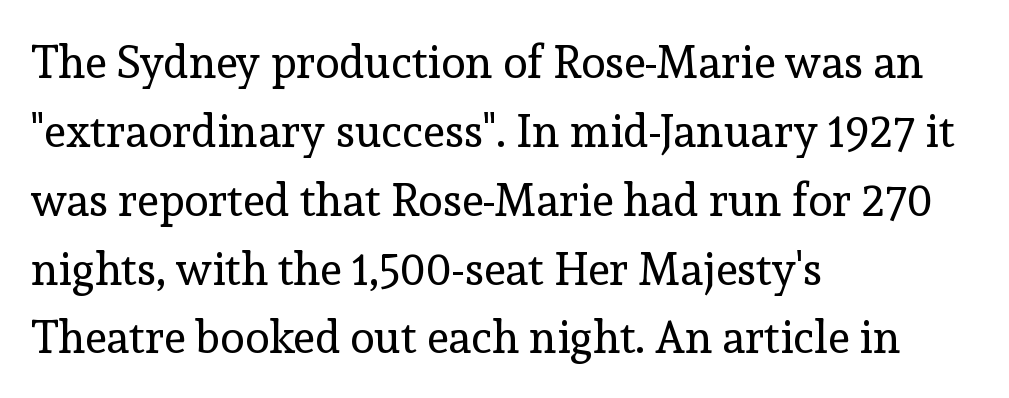
{"serif": "yes", "italic": "no", "bold": "no", "weight": "regular", "width": "normal", "x_height": "medium", "monospaced": "no", "underline": "no", "align": "left", "line_spacing": "normal", "line_spacing_ratio": 1.53, "letter_spacing": "normal", "letter_spacing_em": 0.0, "glyph_px": 45}
